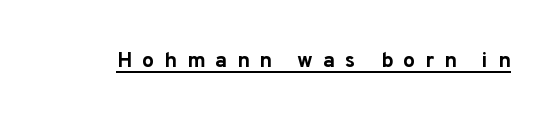
{"italic": "no", "bold": "yes", "underline": "yes", "letter_spacing": "wide", "letter_spacing_em": 0.48, "glyph_px": 21}
